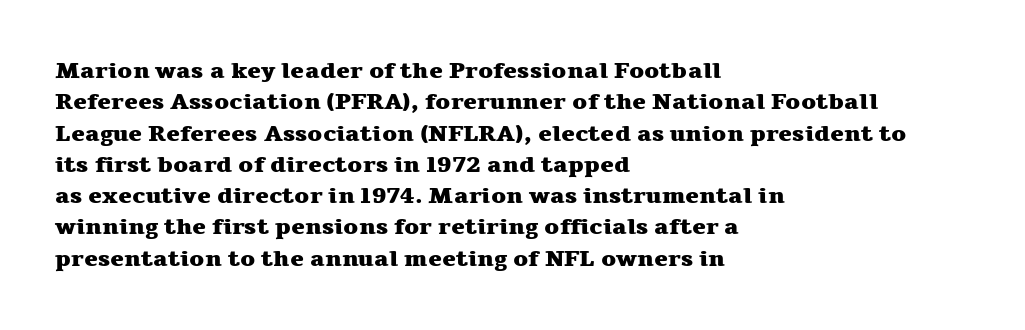
If you drew a line through each stem, it would be perfectly vertical. The face used here has the dense, thick strokes of a bold. All the whitespace from short lines collects on the right. Observe the ordinary spacing: letters are neighbours, not strangers. Rule under the text: the space is simply empty.
